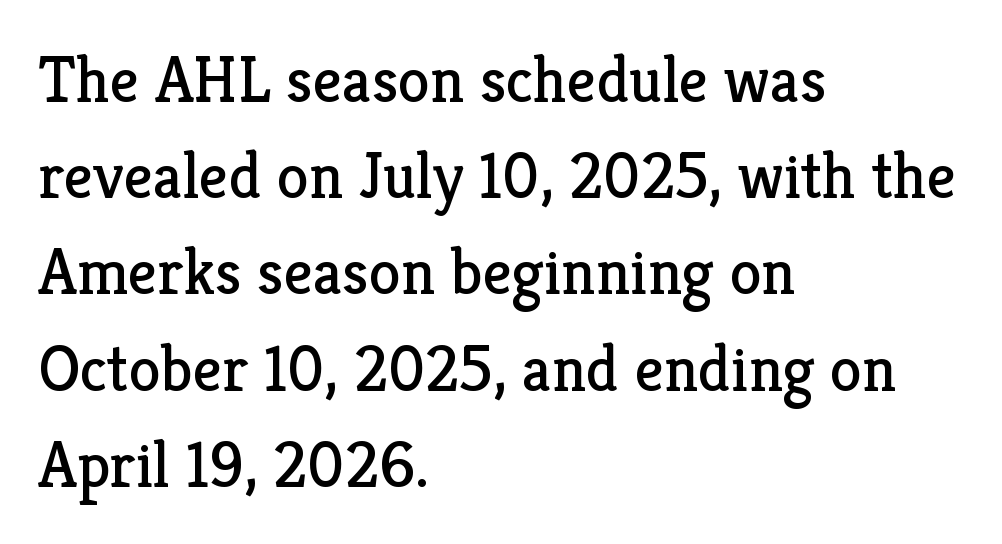
The image shows 65 px regular-weight serif type, upright; set left-aligned, normal line spacing (1.48x), normal letter spacing, not underlined; low stroke contrast and a medium x-height.
